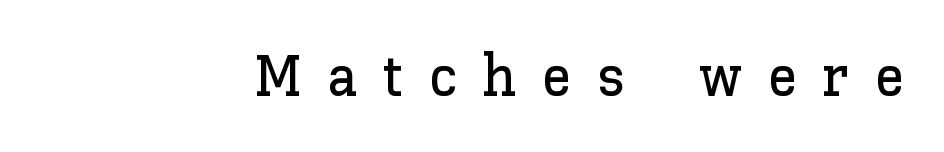
Q: Is the text italic (slanted)? A: No, it is upright.
Q: Is the text underlined? A: No.
Q: Is the spacing between letters normal or unusually wide? A: Unusually wide.
Q: Width (condensed, normal, or wide)? A: Normal.
Q: Stroke contrast? A: Low.
Q: x-height? A: Medium.
Q: Monospaced? A: No.
